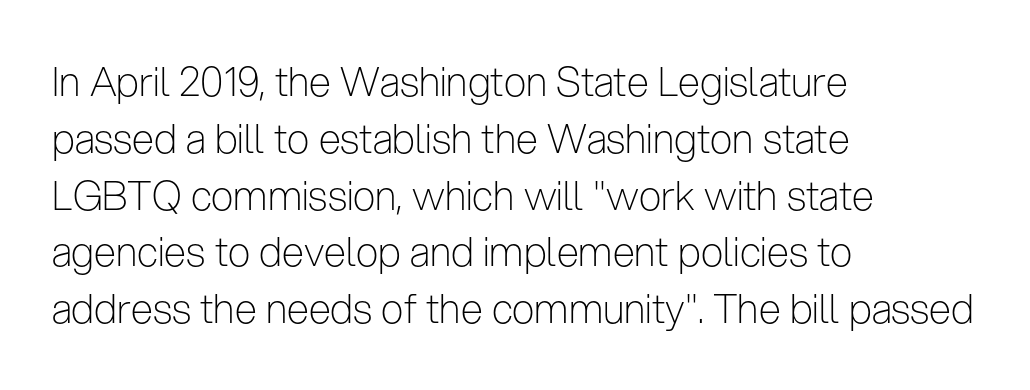
Q: Is the text bold? A: No.
Q: Is the text italic (slanted)? A: No, it is upright.
Q: Is the typeface a serif or a sans-serif typeface? A: Sans-serif.
Q: Is the text underlined? A: No.
Q: How is the paragraph aligned? A: Left-aligned.
Q: Is the spacing between letters normal or unusually wide? A: Normal.
Q: Is the spacing between lines tight, normal or loose? A: Normal.
Q: Width (condensed, normal, or wide)? A: Condensed.
Q: Stroke contrast? A: Low.
Q: x-height? A: Medium.
Q: Monospaced? A: No.
